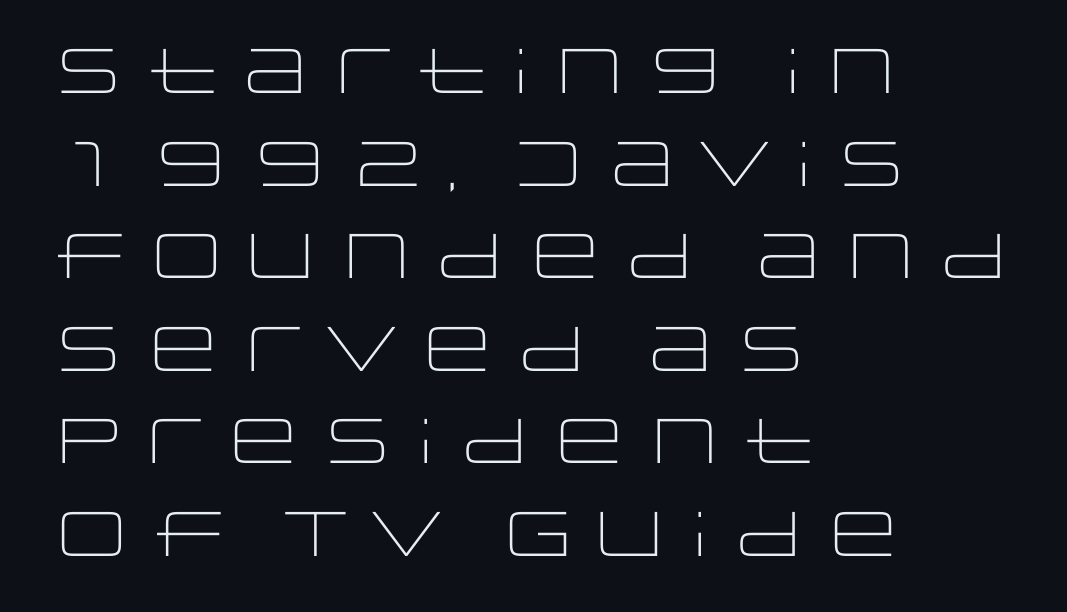
Q: Is the text bold? A: No.
Q: Is the text italic (slanted)? A: No, it is upright.
Q: Is the typeface a serif or a sans-serif typeface? A: Sans-serif.
Q: Is the text underlined? A: No.
Q: How is the paragraph aligned? A: Left-aligned.
Q: Is the spacing between letters normal or unusually wide? A: Normal.
Q: Is the spacing between lines tight, normal or loose? A: Normal.
Q: Width (condensed, normal, or wide)? A: Wide.
Q: Stroke contrast? A: Low.
Q: x-height? A: Large.
Q: Monospaced? A: No.
